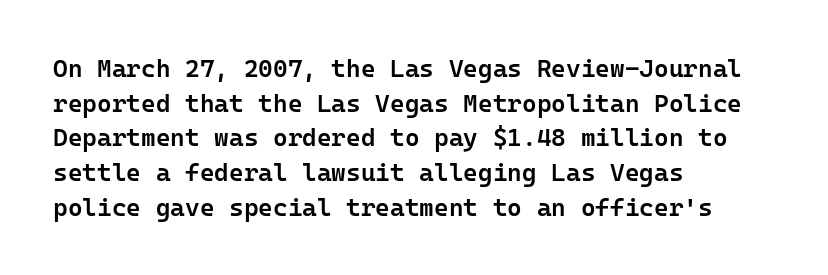
Q: Is the text bold? A: Semi-bold.
Q: Is the text italic (slanted)? A: No, it is upright.
Q: Is the text underlined? A: No.
Q: How is the paragraph aligned? A: Left-aligned.
Q: Is the spacing between letters normal or unusually wide? A: Normal.
Q: Is the spacing between lines tight, normal or loose? A: Normal.
